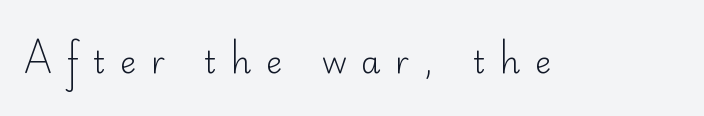
Q: Is the text bold? A: No.
Q: Is the text italic (slanted)? A: No, it is upright.
Q: Is the typeface a serif or a sans-serif typeface? A: Sans-serif.
Q: Is the text underlined? A: No.
Q: Is the spacing between letters normal or unusually wide? A: Unusually wide.
Q: Width (condensed, normal, or wide)? A: Normal.
Q: Stroke contrast? A: Low.
Q: x-height? A: Small.
Q: Monospaced? A: No.
